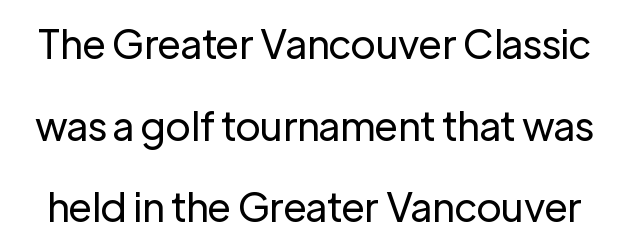
{"serif": "no", "italic": "no", "bold": "no", "weight": "regular", "width": "normal", "stroke_contrast": "low", "x_height": "medium", "monospaced": "no", "underline": "no", "line_spacing": "loose", "line_spacing_ratio": 2.04, "letter_spacing": "normal", "letter_spacing_em": 0.0, "glyph_px": 40}
